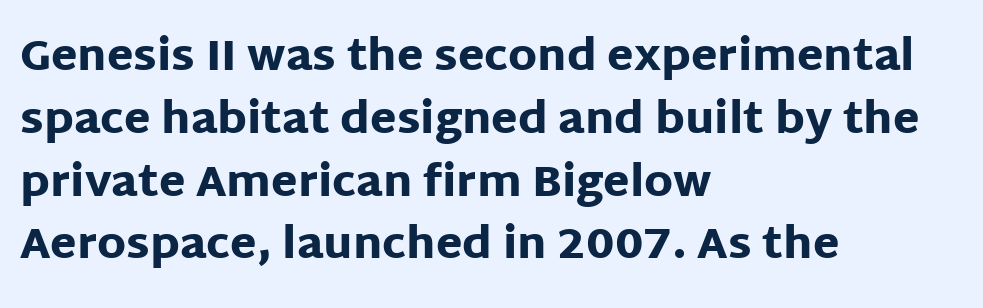
Q: Is the text bold? A: Yes.
Q: Is the text italic (slanted)? A: No, it is upright.
Q: Is the typeface a serif or a sans-serif typeface? A: Sans-serif.
Q: Is the text underlined? A: No.
Q: How is the paragraph aligned? A: Left-aligned.
Q: Is the spacing between letters normal or unusually wide? A: Normal.
Q: Is the spacing between lines tight, normal or loose? A: Normal.
Q: Width (condensed, normal, or wide)? A: Normal.
Q: Stroke contrast? A: Low.
Q: x-height? A: Large.
Q: Monospaced? A: No.
